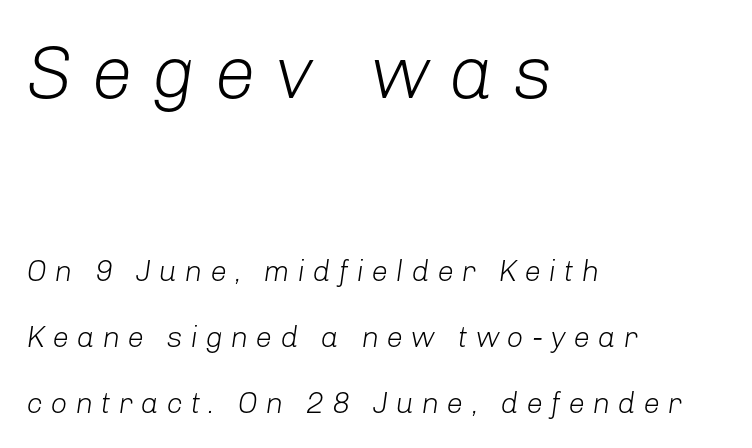
A quiet, ordinary-to-light weight characterises the typeface. Casual observation: everything's shoved over to the left. Leading: increased. The space beneath each line is pristine and unruled. Style check: oblique.
